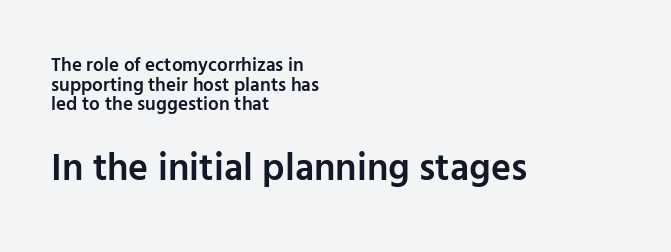
The image shows 38 px semibold sans-serif type, upright; set left-aligned, tight line spacing (1.03x), normal letter spacing, not underlined; the second (bottom) block is 2.0x larger; low stroke contrast and a medium x-height.
